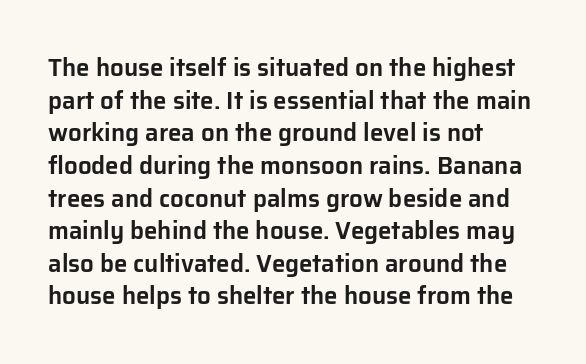
The image shows 24 px text type, upright; set left-aligned, normal line spacing (1.36x), normal letter spacing, not underlined.
